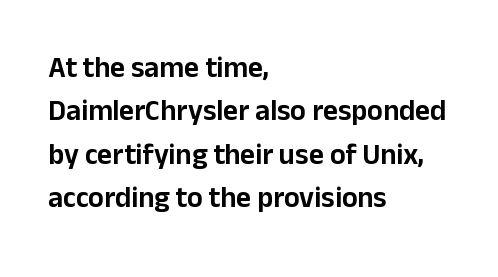
{"serif": "no", "italic": "no", "width": "normal", "stroke_contrast": "low", "x_height": "medium", "monospaced": "no", "underline": "no", "align": "left", "line_spacing": "normal", "line_spacing_ratio": 1.5, "letter_spacing": "normal", "letter_spacing_em": 0.0, "glyph_px": 29}
